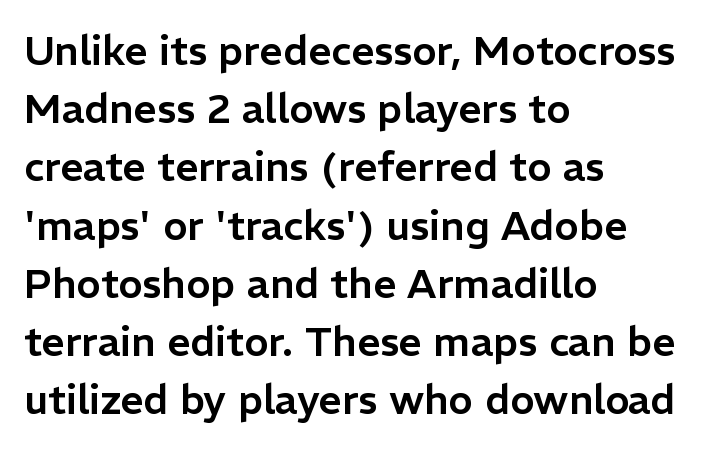
{"serif": "no", "italic": "no", "width": "normal", "stroke_contrast": "low", "x_height": "medium", "monospaced": "no", "underline": "no", "align": "left", "line_spacing": "normal", "line_spacing_ratio": 1.42, "letter_spacing": "normal", "letter_spacing_em": 0.0, "glyph_px": 41}
